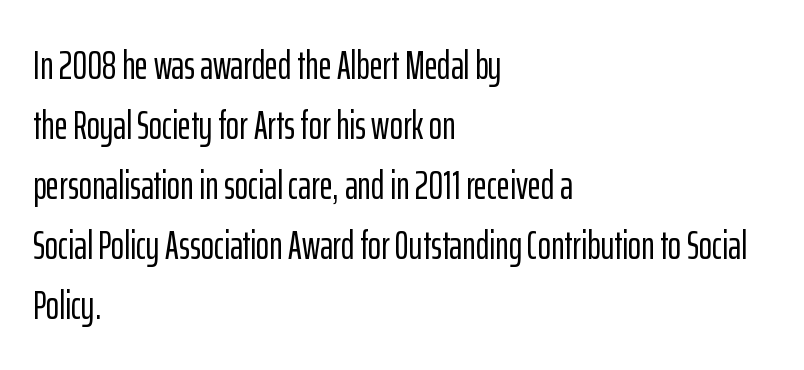
Nothing unusual about the tracking: characters are spaced as the font intends. Does the type have serifs? No, each stem ends abruptly. Horizontal alignment here is leftward, the default for most running prose. This sample uses an upright cut, with every glyph sitting square on the baseline. Anything drawn beneath the words? Only blank space. In terms of leading, this rendering sits right in the middle.
